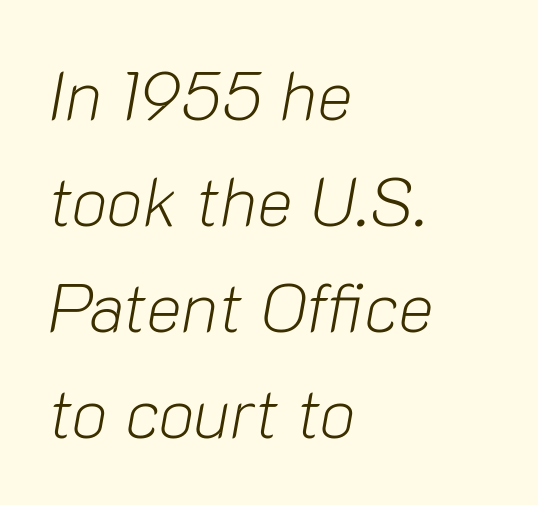
Q: Is the text bold? A: No.
Q: Is the text italic (slanted)? A: Yes, it leans right by about 10 degrees.
Q: Is the text underlined? A: No.
Q: How is the paragraph aligned? A: Left-aligned.
Q: Is the spacing between letters normal or unusually wide? A: Normal.
Q: Is the spacing between lines tight, normal or loose? A: Normal.
Q: Width (condensed, normal, or wide)? A: Normal.
Q: Stroke contrast? A: Low.
Q: x-height? A: Medium.
Q: Monospaced? A: No.
